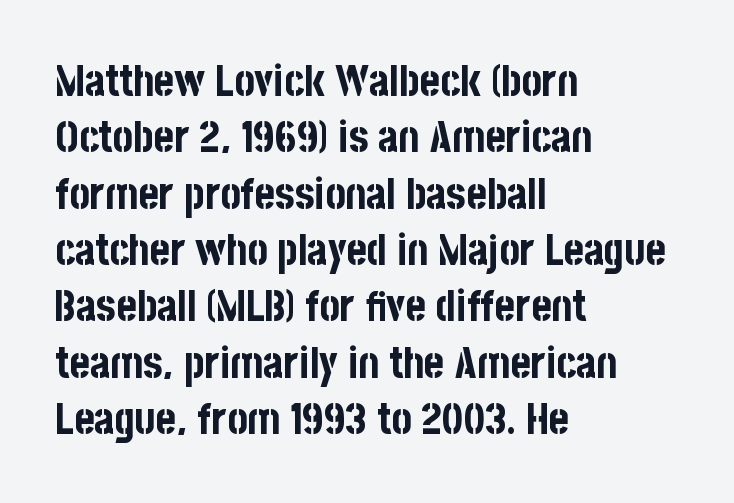
Notice how thick the strokes are: this is what a full bold looks like. The paragraph shown leans on its left margin. Letterform terminals end flat and unadorned throughout the passage. The foot of each line stays bare and open. Spacing between characters is what you'd get straight out of the box.
